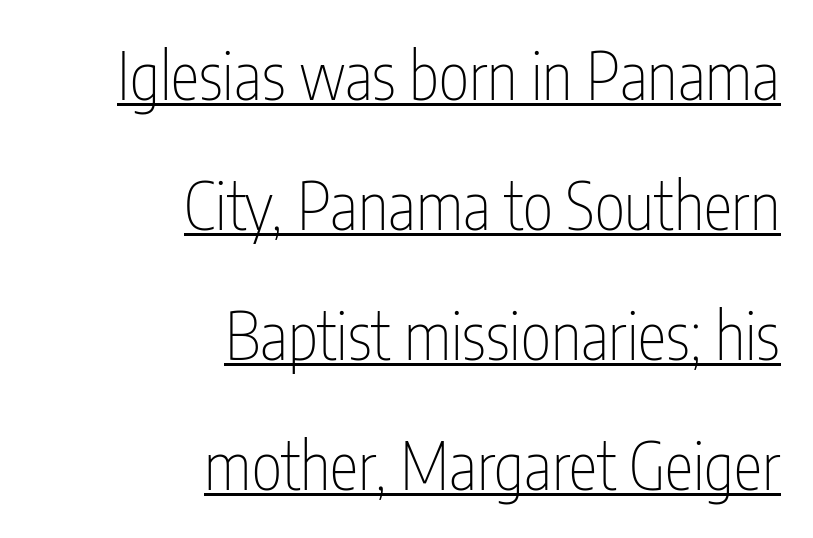
The image shows 65 px thin, condensed sans-serif type, upright; set right-aligned, loose line spacing (2.0x), normal letter spacing, underlined; low stroke contrast and a medium x-height.
